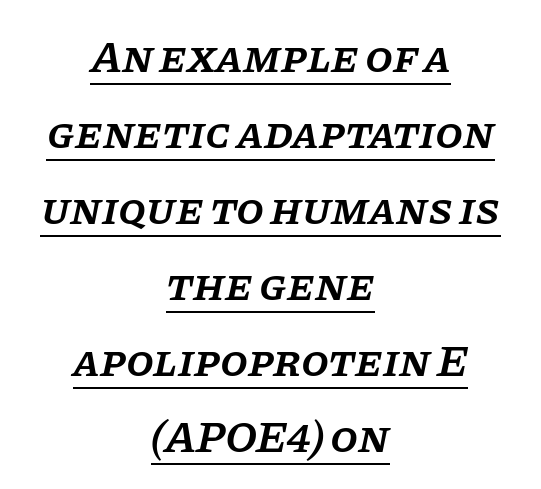
The image shows 45 px semibold serif type, italic (leaning right); set centered, normal line spacing (1.69x), normal letter spacing, underlined; low stroke contrast and a large x-height.
